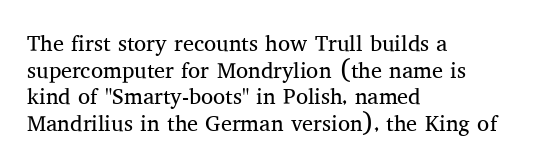
The image shows 22 px text type, upright; set left-aligned, line spacing 1.21x, normal letter spacing, not underlined.
